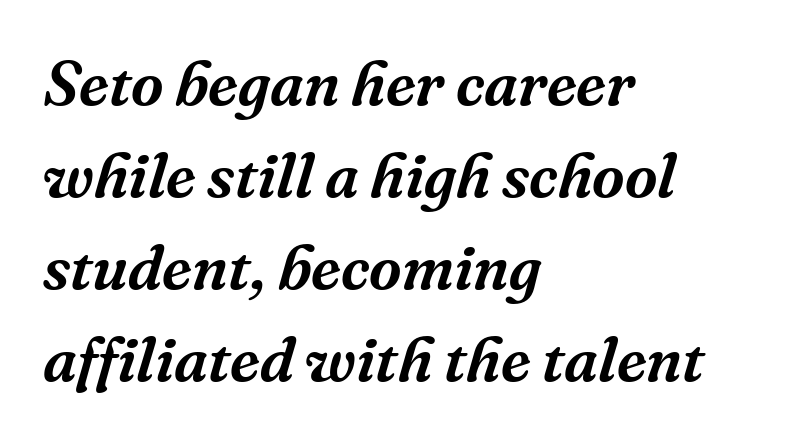
The image shows 63 px serif type, italic (leaning right); set left-aligned, normal line spacing (1.46x), normal letter spacing, not underlined; medium stroke contrast and a medium x-height.
